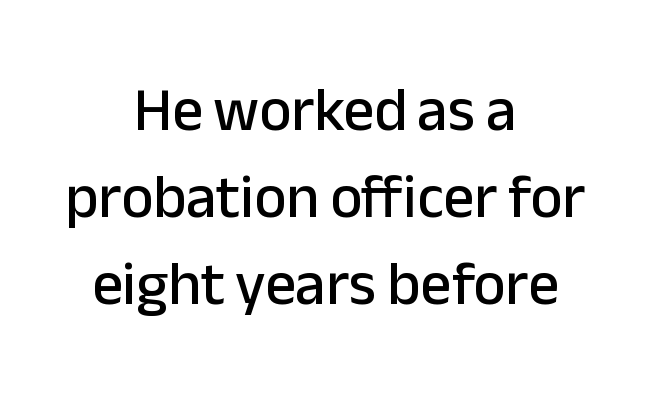
{"serif": "no", "italic": "no", "width": "normal", "stroke_contrast": "low", "x_height": "medium", "monospaced": "no", "underline": "no", "align": "center", "line_spacing": "normal", "line_spacing_ratio": 1.43, "letter_spacing": "normal", "letter_spacing_em": 0.0, "glyph_px": 61}
